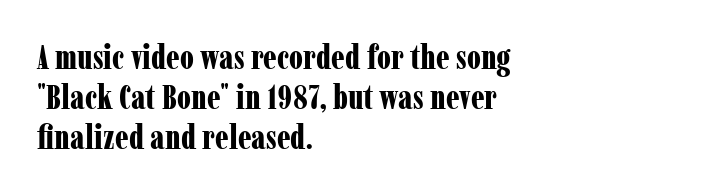
The image shows 33 px bold, condensed serif type, upright; set left-aligned, line spacing 1.21x, normal letter spacing, not underlined; low stroke contrast and a medium x-height.
